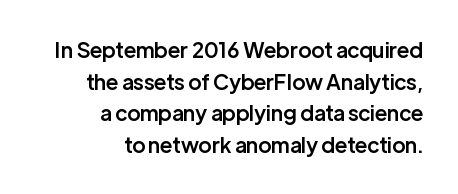
{"italic": "no", "bold": "semi", "underline": "no", "align": "right", "line_spacing": "normal", "line_spacing_ratio": 1.51, "letter_spacing": "normal", "letter_spacing_em": 0.0, "glyph_px": 21}
